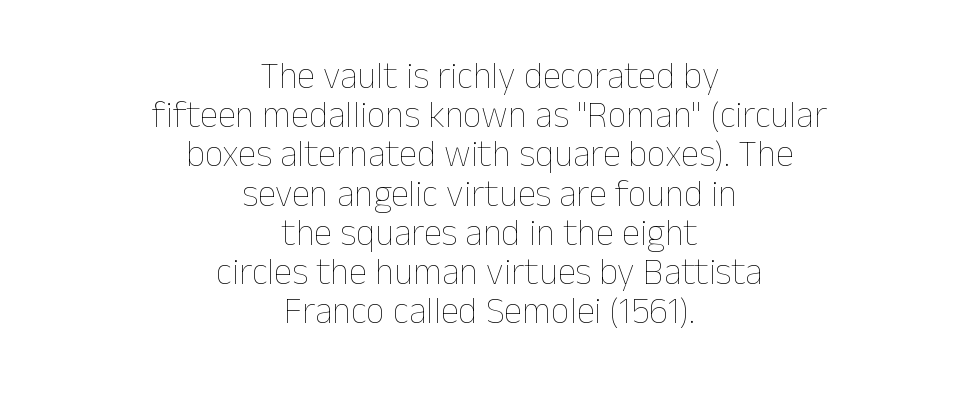
Q: Is the text bold? A: No.
Q: Is the text italic (slanted)? A: No, it is upright.
Q: Is the text underlined? A: No.
Q: How is the paragraph aligned? A: Centered.
Q: Is the spacing between letters normal or unusually wide? A: Normal.
Q: Is the spacing between lines tight, normal or loose? A: Tight.
Q: Width (condensed, normal, or wide)? A: Normal.
Q: Stroke contrast? A: Low.
Q: x-height? A: Medium.
Q: Monospaced? A: No.
